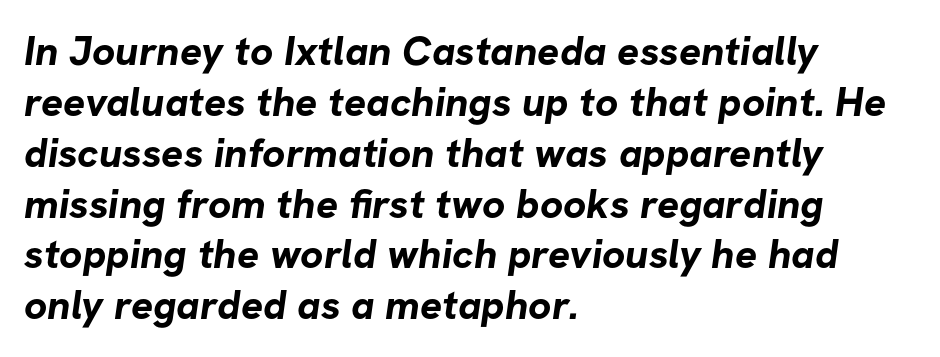
The image shows 41 px bold sans-serif type; set left-aligned, line spacing 1.24x, normal letter spacing, not underlined; low stroke contrast and a medium x-height.
